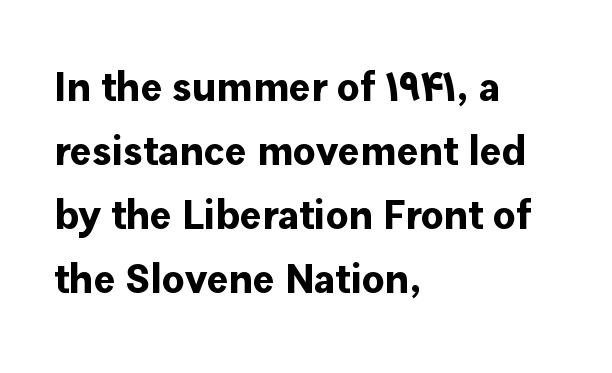
{"serif": "no", "italic": "no", "bold": "yes", "weight": "bold", "width": "normal", "stroke_contrast": "low", "x_height": "medium", "monospaced": "no", "underline": "no", "align": "left", "line_spacing": "normal", "line_spacing_ratio": 1.56, "letter_spacing": "normal", "letter_spacing_em": 0.0, "glyph_px": 41}
